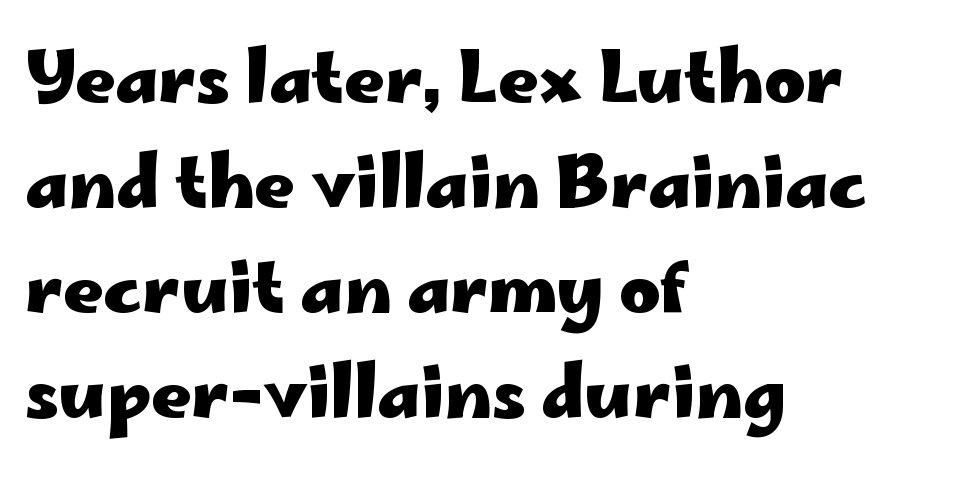
{"serif": "no", "italic": "no", "bold": "yes", "weight": "heavy", "width": "wide", "stroke_contrast": "low", "x_height": "small", "monospaced": "no", "underline": "no", "align": "left", "line_spacing": "normal", "line_spacing_ratio": 1.5, "letter_spacing": "normal", "letter_spacing_em": 0.0, "glyph_px": 70}
